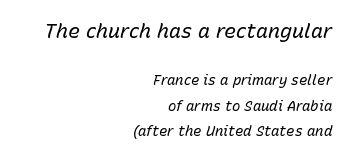
{"italic": "yes", "lean": "right", "slant_degrees": 15, "bold": "no", "underline": "no", "align": "right", "line_spacing_ratio": 1.81, "letter_spacing": "normal", "letter_spacing_em": 0.0, "larger_block": "first", "size_ratio": 1.43, "glyph_px": 20}
